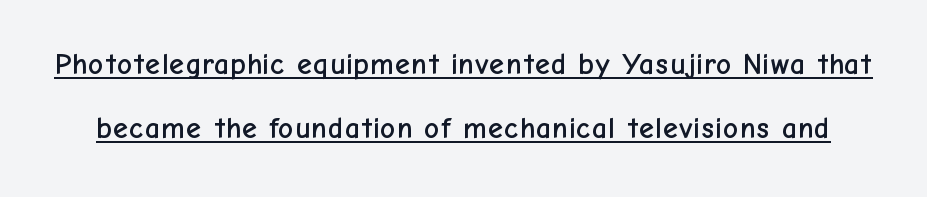
Q: Is the text italic (slanted)? A: No, it is upright.
Q: Is the typeface a serif or a sans-serif typeface? A: Sans-serif.
Q: Is the text underlined? A: Yes.
Q: Is the spacing between letters normal or unusually wide? A: Normal.
Q: Is the spacing between lines tight, normal or loose? A: Loose.
Q: Width (condensed, normal, or wide)? A: Normal.
Q: Stroke contrast? A: Low.
Q: x-height? A: Medium.
Q: Monospaced? A: No.
